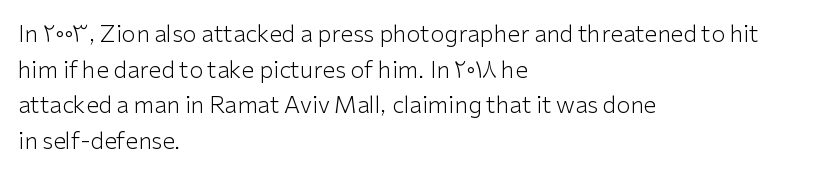
Q: Is the text bold? A: No.
Q: Is the text italic (slanted)? A: No, it is upright.
Q: Is the text underlined? A: No.
Q: How is the paragraph aligned? A: Left-aligned.
Q: Is the spacing between letters normal or unusually wide? A: Normal.
Q: Is the spacing between lines tight, normal or loose? A: Normal.
